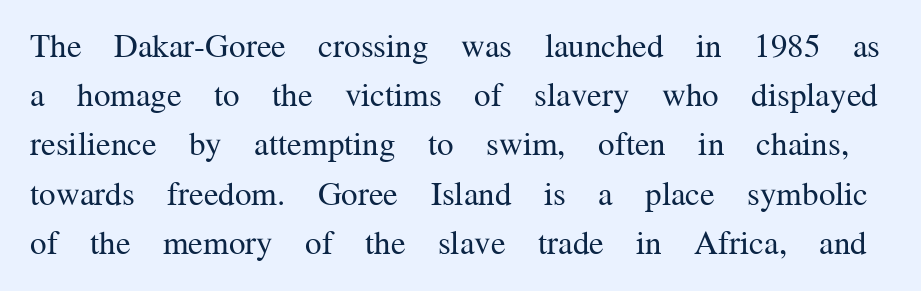
The image shows 33 px regular-weight serif type, upright; set normal line spacing (1.49x), normal letter spacing, not underlined; medium stroke contrast and a medium x-height.
